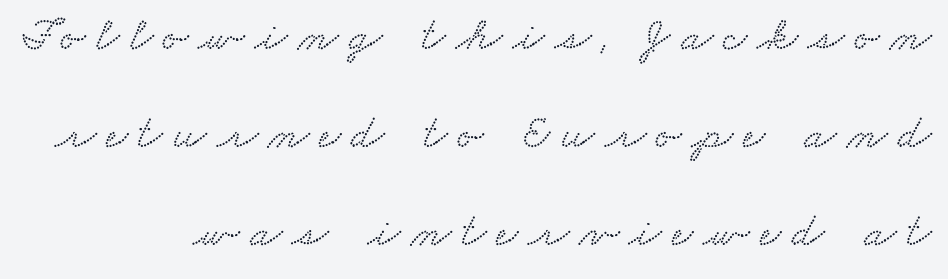
Q: Is the typeface a serif or a sans-serif typeface? A: Serif.
Q: Is the text underlined? A: No.
Q: How is the paragraph aligned? A: Right-aligned.
Q: Is the spacing between letters normal or unusually wide? A: Unusually wide.
Q: Is the spacing between lines tight, normal or loose? A: Loose.
Q: Width (condensed, normal, or wide)? A: Wide.
Q: Stroke contrast? A: Low.
Q: x-height? A: Small.
Q: Monospaced? A: No.
